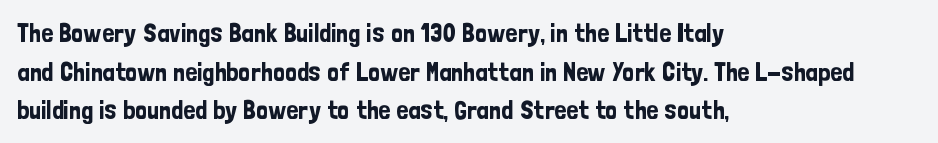
Q: Is the text italic (slanted)? A: No, it is upright.
Q: Is the text underlined? A: No.
Q: How is the paragraph aligned? A: Left-aligned.
Q: Is the spacing between letters normal or unusually wide? A: Normal.
Q: Is the spacing between lines tight, normal or loose? A: Normal.
